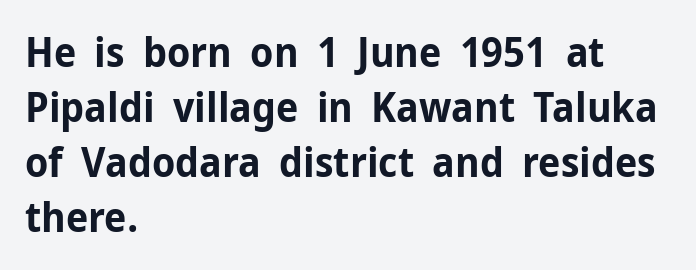
{"serif": "no", "italic": "no", "bold": "yes", "weight": "bold", "width": "normal", "stroke_contrast": "low", "x_height": "medium", "monospaced": "no", "underline": "no", "align": "left", "line_spacing": "normal", "line_spacing_ratio": 1.34, "letter_spacing": "normal", "letter_spacing_em": 0.0, "glyph_px": 41}
